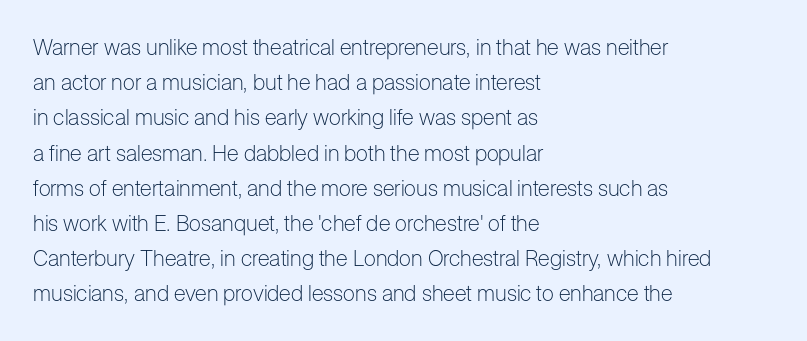
A quiet, ordinary-to-light weight characterises the typeface. Default kerning and tracking; the words read as compact shapes. These lines stack with their left ends in a neat column. The leading is moderate, giving the passage an even texture.
